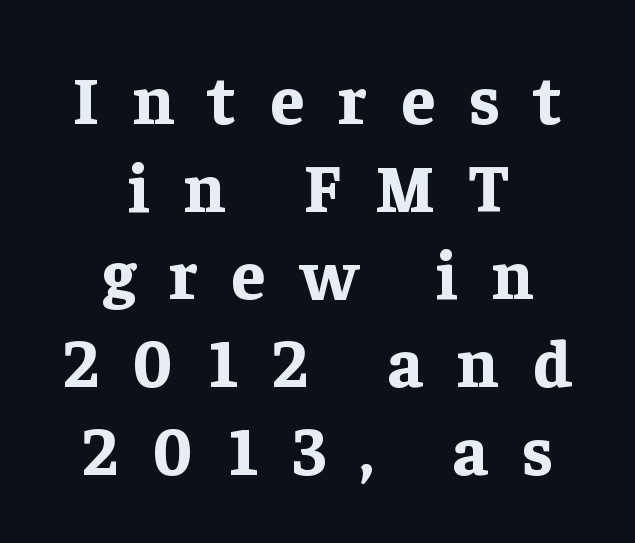
The image shows 68 px bold serif type, upright; set centered, normal line spacing (1.29x), unusually wide letter spacing (+0.5 em), not underlined; low stroke contrast and a medium x-height.
